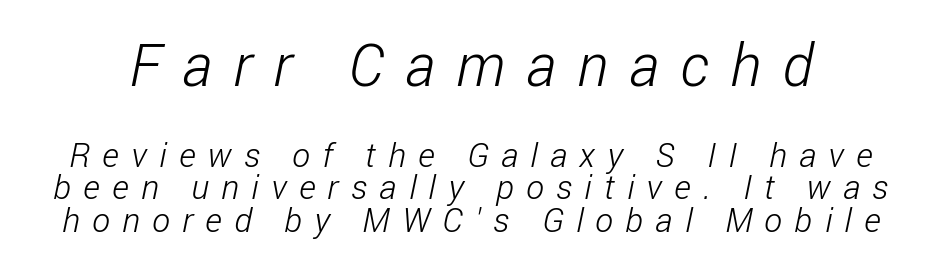
The image shows 59 px light, condensed sans-serif type; set tight line spacing (0.96x), unusually wide letter spacing (+0.36 em), not underlined; the first (top) block is 1.74x larger; low stroke contrast and a medium x-height.
